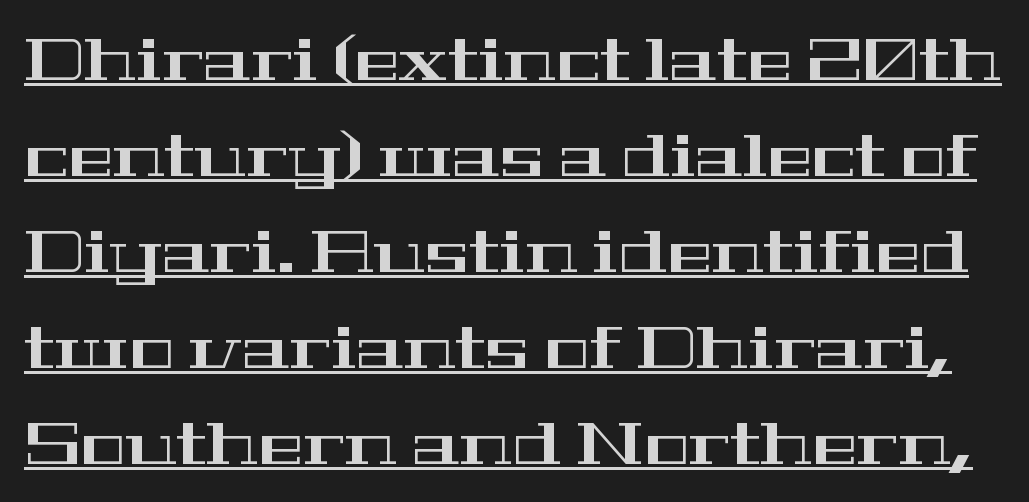
Q: Is the text italic (slanted)? A: No, it is upright.
Q: Is the typeface a serif or a sans-serif typeface? A: Serif.
Q: Is the text underlined? A: Yes.
Q: Is the spacing between letters normal or unusually wide? A: Normal.
Q: Is the spacing between lines tight, normal or loose? A: Normal.
Q: Width (condensed, normal, or wide)? A: Wide.
Q: Stroke contrast? A: High.
Q: x-height? A: Medium.
Q: Monospaced? A: No.
